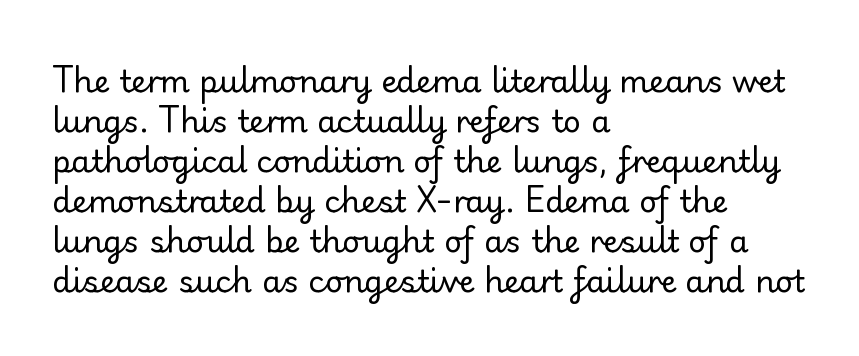
{"serif": "no", "italic": "no", "bold": "no", "weight": "regular", "width": "normal", "stroke_contrast": "low", "x_height": "small", "monospaced": "no", "underline": "no", "align": "left", "line_spacing": "normal", "line_spacing_ratio": 1.29, "letter_spacing": "normal", "letter_spacing_em": 0.0, "glyph_px": 31}
